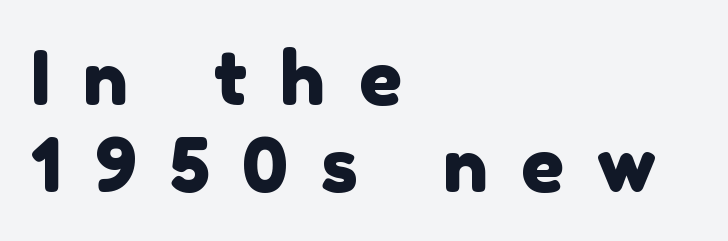
A sans-serif font was chosen for this passage. The lines are quadded left. Tracking value appears strongly positive — letters spread wide. Clear beneath every line of the passage. Note the varied advance widths — an 'i' is clearly narrower than an 'm'.
